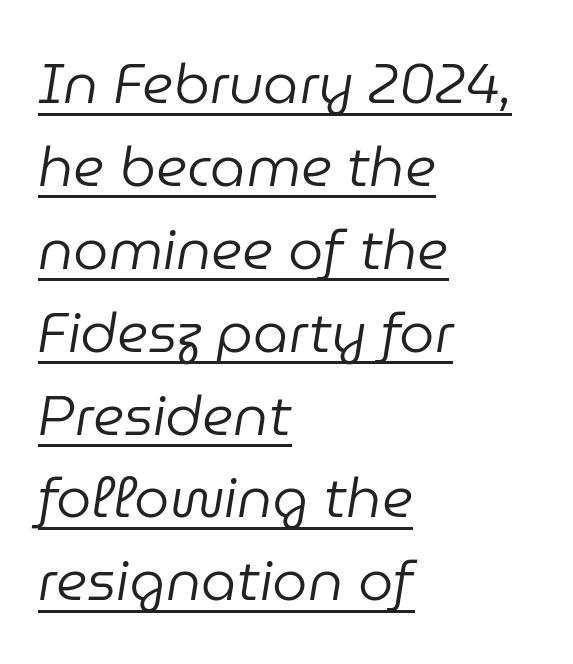
Q: Is the text bold? A: No.
Q: Is the text italic (slanted)? A: Yes, it leans right by about 9 degrees.
Q: Is the text underlined? A: Yes.
Q: How is the paragraph aligned? A: Left-aligned.
Q: Is the spacing between letters normal or unusually wide? A: Normal.
Q: Is the spacing between lines tight, normal or loose? A: Normal.
Q: Width (condensed, normal, or wide)? A: Normal.
Q: Stroke contrast? A: Low.
Q: x-height? A: Medium.
Q: Monospaced? A: No.
